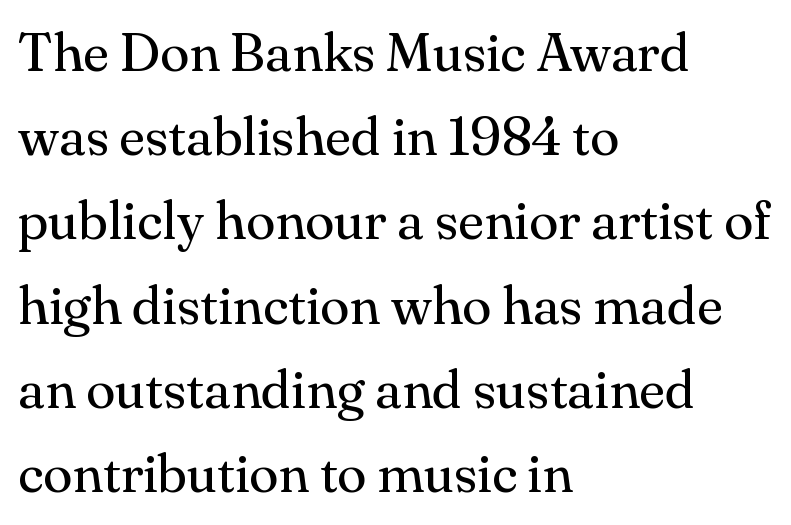
Q: Is the text bold? A: No.
Q: Is the text italic (slanted)? A: No, it is upright.
Q: Is the typeface a serif or a sans-serif typeface? A: Serif.
Q: Is the text underlined? A: No.
Q: How is the paragraph aligned? A: Left-aligned.
Q: Is the spacing between letters normal or unusually wide? A: Normal.
Q: Is the spacing between lines tight, normal or loose? A: Normal.
Q: Width (condensed, normal, or wide)? A: Normal.
Q: Stroke contrast? A: Medium.
Q: x-height? A: Small.
Q: Monospaced? A: No.
